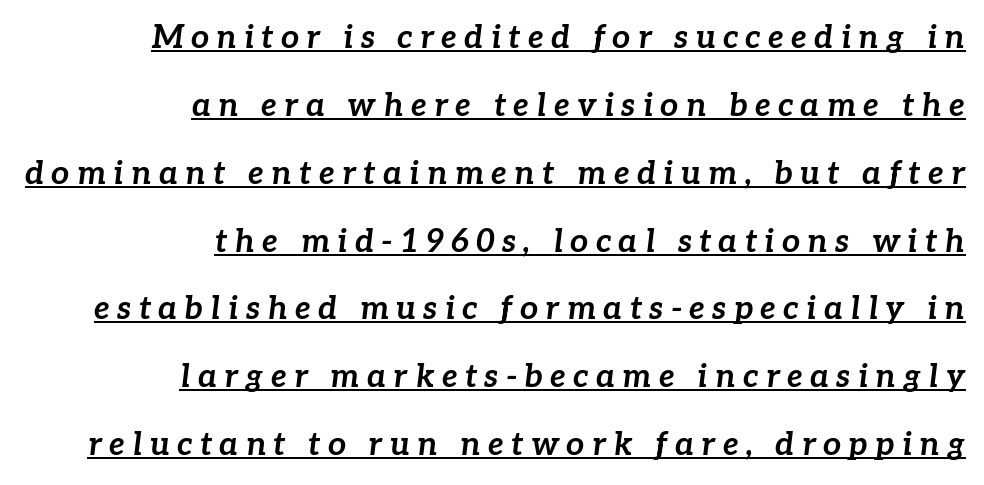
Italic: yes, the glyphs are oblique. The rendering uses the underline text-decoration. Is this a fixed-width face? No — the glyphs have proportional, varying widths. Line ends are locked; line starts wander. The rendering uses a large line-height, opening up the rows.
